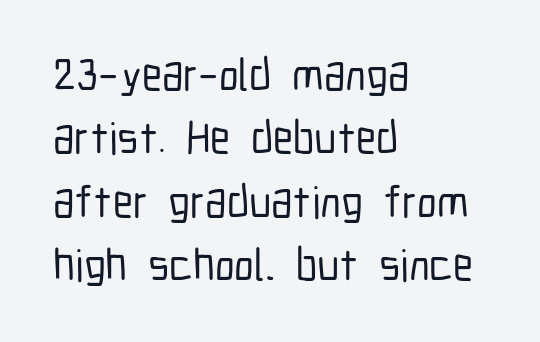
{"serif": "no", "italic": "no", "width": "condensed", "stroke_contrast": "low", "x_height": "medium", "monospaced": "no", "underline": "no", "align": "left", "line_spacing": "normal", "line_spacing_ratio": 1.41, "letter_spacing": "normal", "letter_spacing_em": 0.0, "glyph_px": 45}
